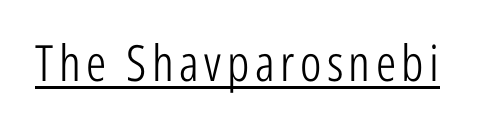
The font is comparable to plain body text, perhaps lighter. You can see a thin bar hugging the bottom of the glyphs. Here the designer chose a conventional face with non-uniform glyph widths. Ascenders rise straight up at ninety degrees. Regarding serifs, this sample does without them.
